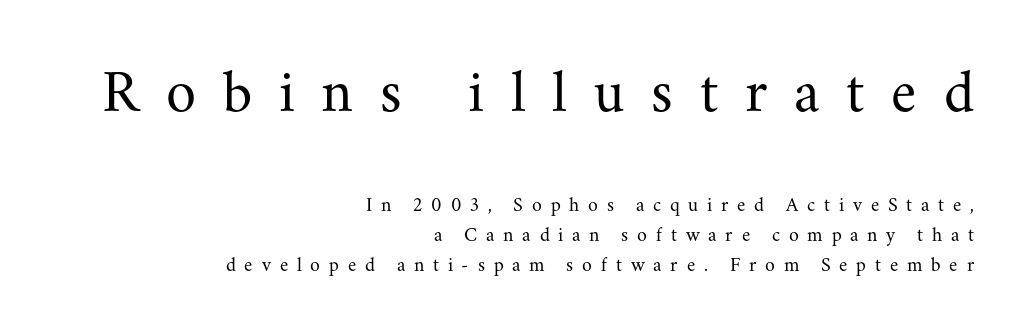
The rendering uses a moderate line-height, typical for paragraphs. In terms of posture, this sample is upright. Serif or sans? Serif — the stroke terminals have little feet. Is the block centered? No — it sits flush against the right margin. No extra ink here — the face is not bold. You could not count columns in this text — the font is proportionally spaced.
